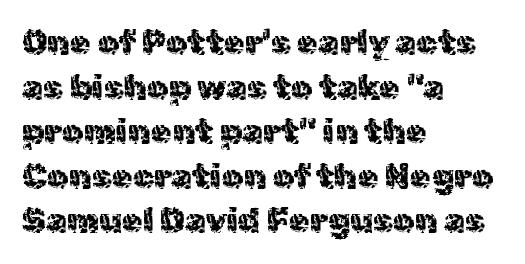
The image shows 34 px regular-weight sans-serif type, upright; set left-aligned, normal line spacing (1.31x), normal letter spacing, not underlined; a medium x-height.
